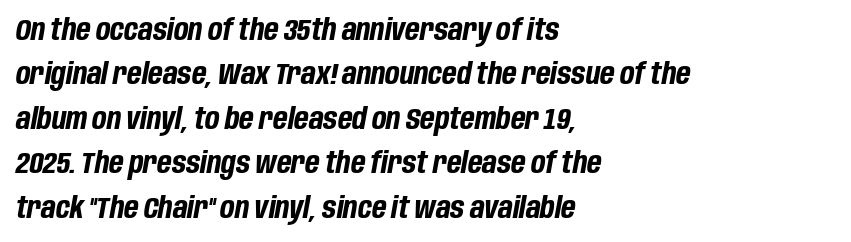
The image shows 30 px bold, condensed type, italic (leaning right); set left-aligned, normal line spacing (1.48x), normal letter spacing, not underlined; low stroke contrast and a large x-height.
